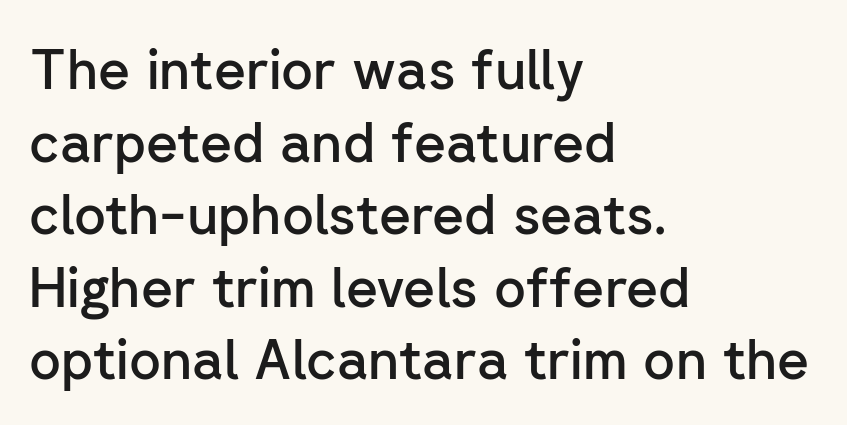
{"serif": "no", "italic": "no", "bold": "semi", "weight": "semibold", "width": "normal", "stroke_contrast": "low", "x_height": "medium", "monospaced": "no", "underline": "no", "align": "left", "line_spacing": "normal", "line_spacing_ratio": 1.32, "letter_spacing": "normal", "letter_spacing_em": 0.0, "glyph_px": 55}
